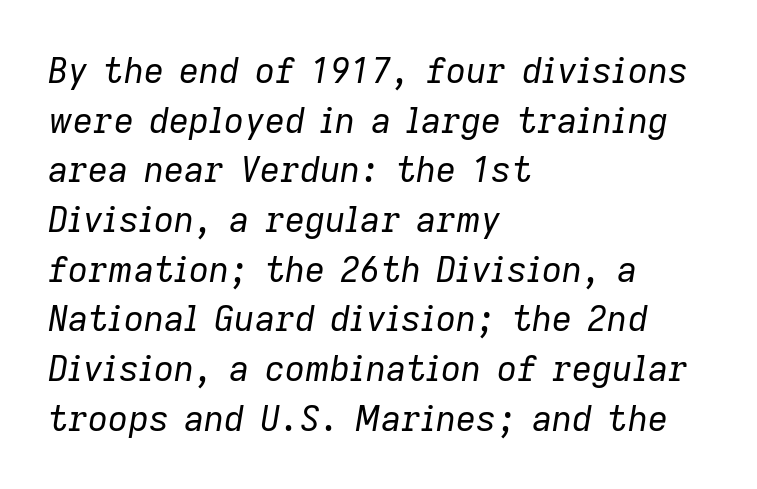
{"italic": "yes", "lean": "right", "slant_degrees": 9, "bold": "no", "weight": "regular", "width": "normal", "stroke_contrast": "low", "x_height": "medium", "monospaced": "no", "underline": "no", "align": "left", "line_spacing": "normal", "line_spacing_ratio": 1.42, "letter_spacing": "normal", "letter_spacing_em": 0.0, "glyph_px": 35}
